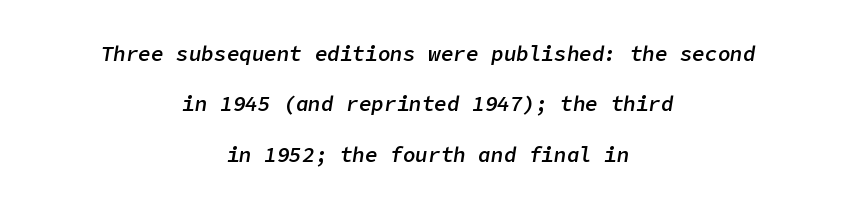
{"italic": "yes", "lean": "right", "slant_degrees": 9, "bold": "semi", "underline": "no", "align": "center", "line_spacing": "loose", "line_spacing_ratio": 2.4, "letter_spacing": "normal", "letter_spacing_em": 0.0, "glyph_px": 21}
